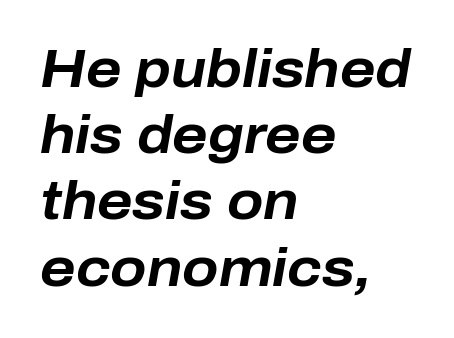
Q: Is the text bold? A: Yes.
Q: Is the text italic (slanted)? A: Yes, it leans right by about 10 degrees.
Q: Is the text underlined? A: No.
Q: How is the paragraph aligned? A: Left-aligned.
Q: Is the spacing between letters normal or unusually wide? A: Normal.
Q: Is the spacing between lines tight, normal or loose? A: Normal.
Q: Width (condensed, normal, or wide)? A: Normal.
Q: Stroke contrast? A: Low.
Q: x-height? A: Medium.
Q: Monospaced? A: No.
